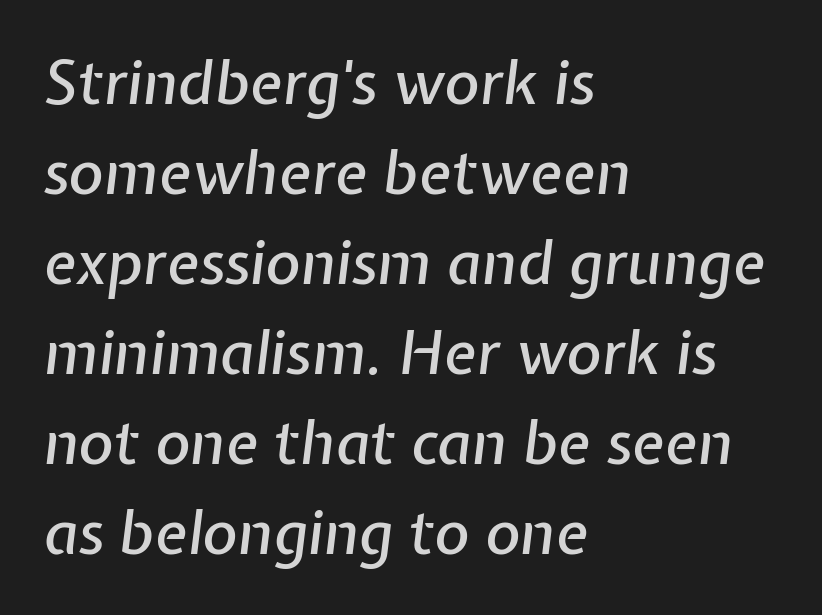
Q: Is the text italic (slanted)? A: Yes, it leans right by about 7 degrees.
Q: Is the text underlined? A: No.
Q: How is the paragraph aligned? A: Left-aligned.
Q: Is the spacing between letters normal or unusually wide? A: Normal.
Q: Is the spacing between lines tight, normal or loose? A: Normal.
Q: Width (condensed, normal, or wide)? A: Normal.
Q: Stroke contrast? A: Low.
Q: x-height? A: Medium.
Q: Monospaced? A: No.
